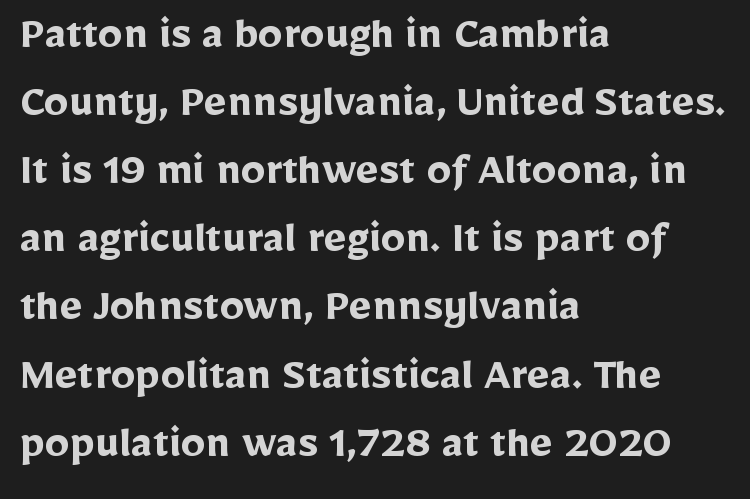
The image shows 49 px semibold sans-serif type, upright; set left-aligned, normal line spacing (1.39x), normal letter spacing, not underlined; low stroke contrast and a medium x-height.
